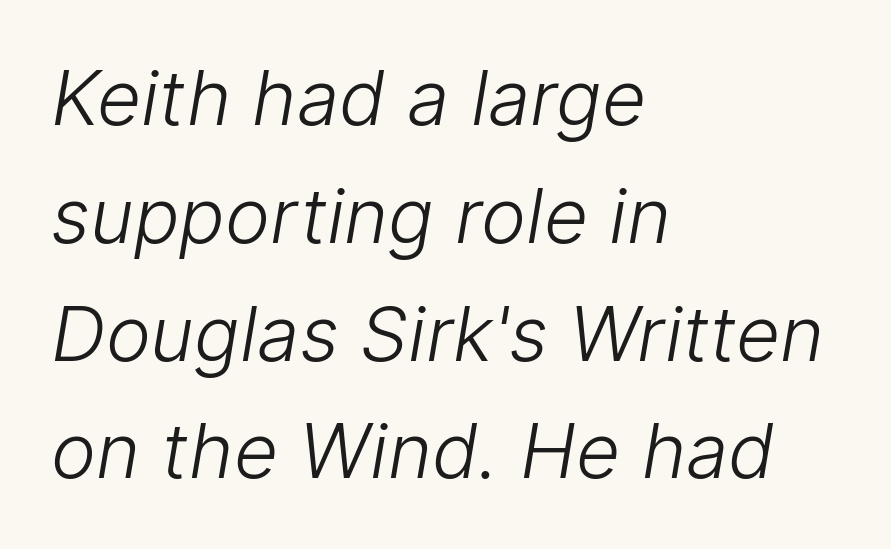
The image shows 76 px light sans-serif type; set left-aligned, normal line spacing (1.55x), normal letter spacing, not underlined; low stroke contrast and a medium x-height.
